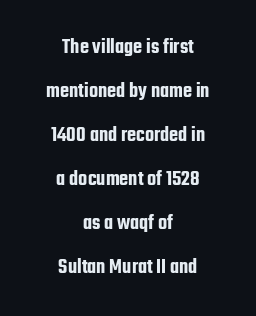
{"italic": "no", "underline": "no", "align": "center", "line_spacing": "loose", "line_spacing_ratio": 2.1, "letter_spacing": "normal", "letter_spacing_em": 0.0, "glyph_px": 21}
